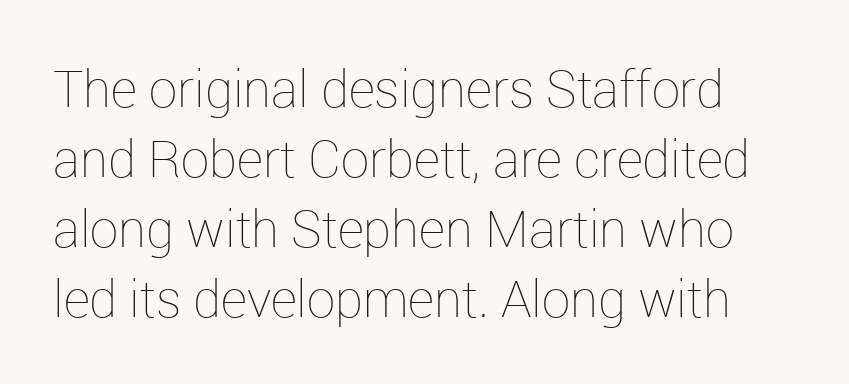
Leading matches the norm, producing a regular column. This is not heavy type; no bold has been used. How are the letters spaced? Ordinarily, with no added tracking. Do the letters lean? They stand straight. Here the designer chose a conventional face with non-uniform glyph widths.
